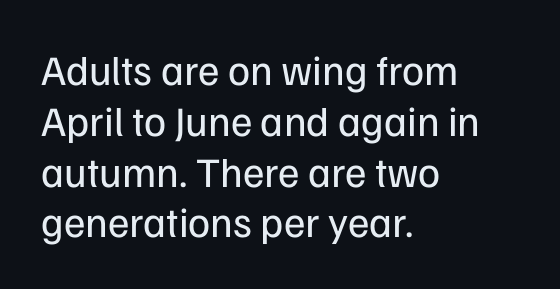
{"serif": "no", "italic": "no", "bold": "no", "weight": "regular", "width": "normal", "stroke_contrast": "low", "x_height": "medium", "monospaced": "no", "underline": "no", "align": "left", "line_spacing_ratio": 1.21, "letter_spacing": "normal", "letter_spacing_em": 0.0, "glyph_px": 42}
